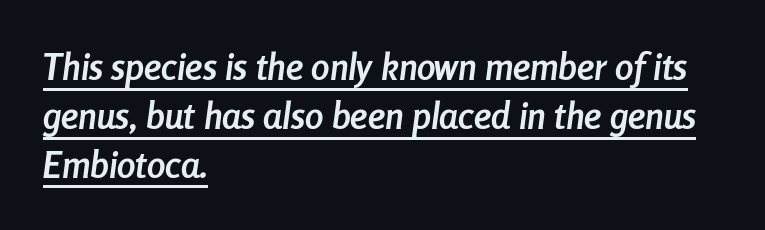
Q: Is the text bold? A: Yes.
Q: Is the text italic (slanted)? A: Yes, it leans right by about 8 degrees.
Q: Is the text underlined? A: Yes.
Q: How is the paragraph aligned? A: Left-aligned.
Q: Is the spacing between letters normal or unusually wide? A: Normal.
Q: Is the spacing between lines tight, normal or loose? A: Normal.
Q: Width (condensed, normal, or wide)? A: Condensed.
Q: Stroke contrast? A: Low.
Q: x-height? A: Medium.
Q: Monospaced? A: No.
